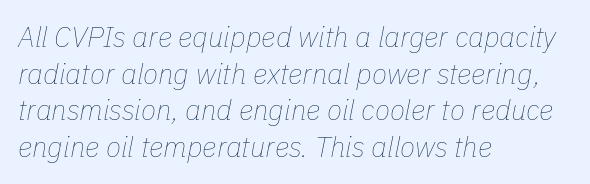
Q: Is the text bold? A: No.
Q: Is the text italic (slanted)? A: Yes, it leans right by about 11 degrees.
Q: Is the text underlined? A: No.
Q: How is the paragraph aligned? A: Left-aligned.
Q: Is the spacing between letters normal or unusually wide? A: Normal.
Q: Is the spacing between lines tight, normal or loose? A: Normal.
Q: Width (condensed, normal, or wide)? A: Normal.
Q: Stroke contrast? A: Low.
Q: x-height? A: Medium.
Q: Monospaced? A: No.
